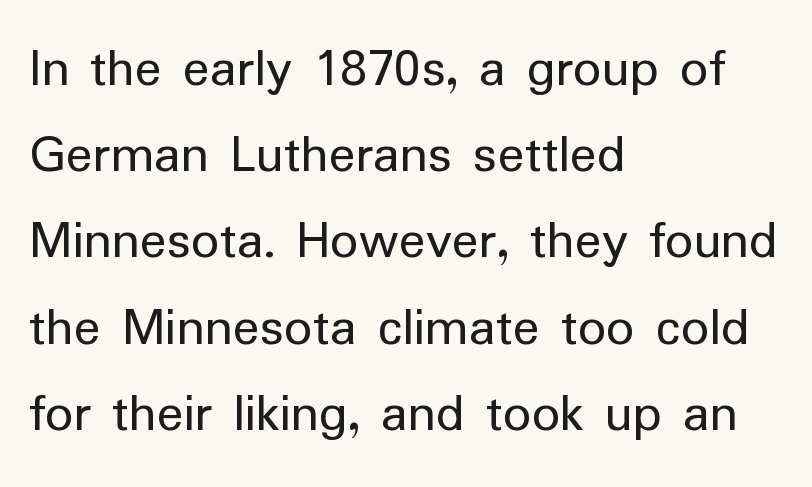
The image shows 56 px regular-weight sans-serif type, upright; set left-aligned, normal line spacing (1.54x), normal letter spacing, not underlined; low stroke contrast and a medium x-height.
